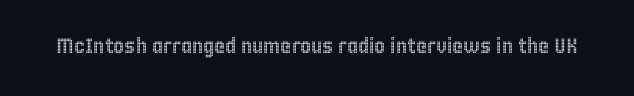
{"italic": "no", "underline": "no", "letter_spacing": "normal", "letter_spacing_em": 0.0, "glyph_px": 21}
